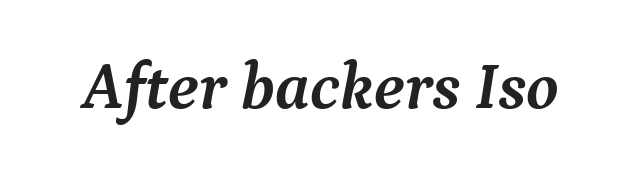
Q: Is the text bold? A: Yes.
Q: Is the text italic (slanted)? A: Yes, it leans right by about 9 degrees.
Q: Is the typeface a serif or a sans-serif typeface? A: Serif.
Q: Is the text underlined? A: No.
Q: Is the spacing between letters normal or unusually wide? A: Normal.
Q: Width (condensed, normal, or wide)? A: Normal.
Q: Stroke contrast? A: Medium.
Q: x-height? A: Medium.
Q: Monospaced? A: No.
